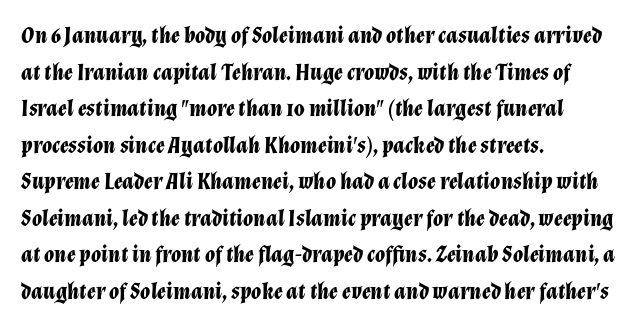
Q: Is the text bold? A: Yes.
Q: Is the text italic (slanted)? A: Yes, it leans right by about 12 degrees.
Q: Is the text underlined? A: No.
Q: How is the paragraph aligned? A: Left-aligned.
Q: Is the spacing between letters normal or unusually wide? A: Normal.
Q: Is the spacing between lines tight, normal or loose? A: Normal.
